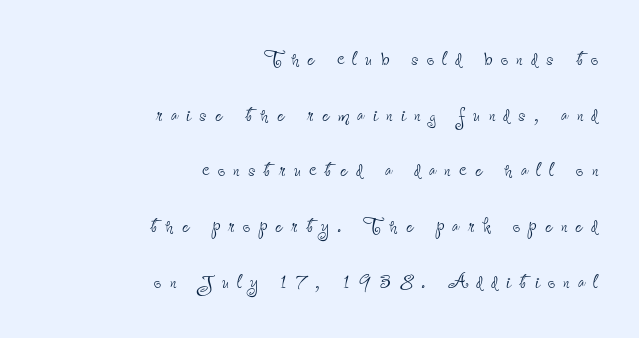
Q: Is the text bold? A: No.
Q: Is the text italic (slanted)? A: Yes.
Q: Is the text underlined? A: No.
Q: How is the paragraph aligned? A: Right-aligned.
Q: Is the spacing between letters normal or unusually wide? A: Unusually wide.
Q: Is the spacing between lines tight, normal or loose? A: Loose.
